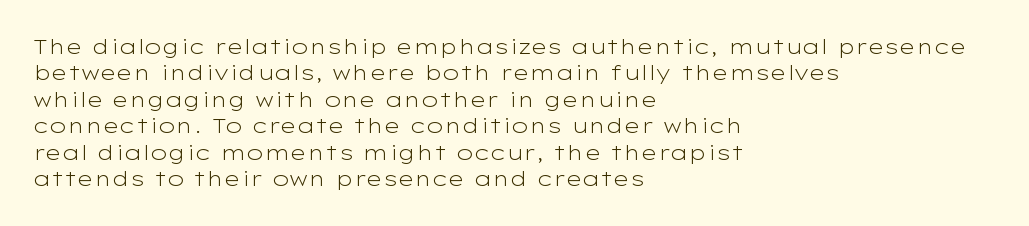
The rendering uses a moderate line-height, typical for paragraphs. Only glyphs here, with clear space below each row. The passage is arranged the way most books set body copy — flush left. Spacing between characters is what you'd get straight out of the box.
